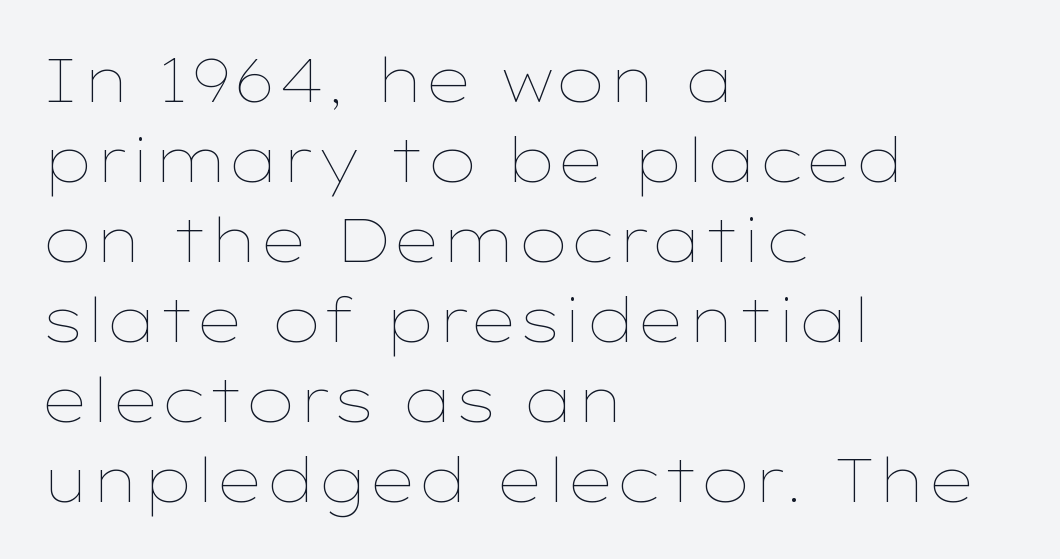
{"italic": "no", "bold": "no", "weight": "thin", "width": "wide", "stroke_contrast": "low", "x_height": "medium", "monospaced": "no", "underline": "no", "align": "left", "line_spacing": "normal", "line_spacing_ratio": 1.31, "letter_spacing": "normal", "letter_spacing_em": 0.0, "glyph_px": 61}
